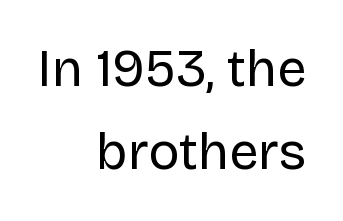
Q: Is the text bold? A: No.
Q: Is the text italic (slanted)? A: No, it is upright.
Q: Is the typeface a serif or a sans-serif typeface? A: Sans-serif.
Q: Is the text underlined? A: No.
Q: How is the paragraph aligned? A: Right-aligned.
Q: Is the spacing between letters normal or unusually wide? A: Normal.
Q: Is the spacing between lines tight, normal or loose? A: Normal.
Q: Width (condensed, normal, or wide)? A: Normal.
Q: Stroke contrast? A: Low.
Q: x-height? A: Large.
Q: Monospaced? A: No.
